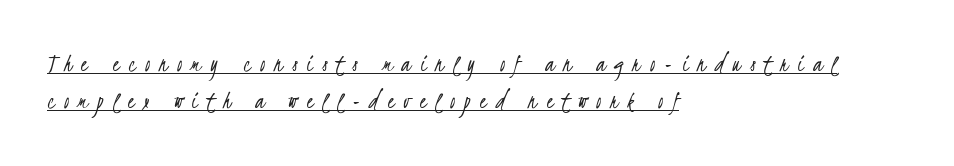
Q: Is the text bold? A: No.
Q: Is the text underlined? A: Yes.
Q: How is the paragraph aligned? A: Left-aligned.
Q: Is the spacing between letters normal or unusually wide? A: Unusually wide.
Q: Is the spacing between lines tight, normal or loose? A: Normal.
